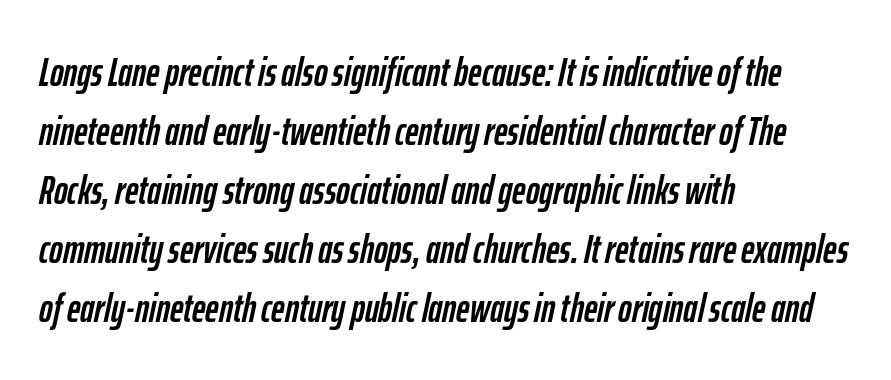
The image shows 41 px condensed type, italic (leaning right); set left-aligned, normal line spacing (1.44x), normal letter spacing, not underlined; low stroke contrast and a medium x-height.
